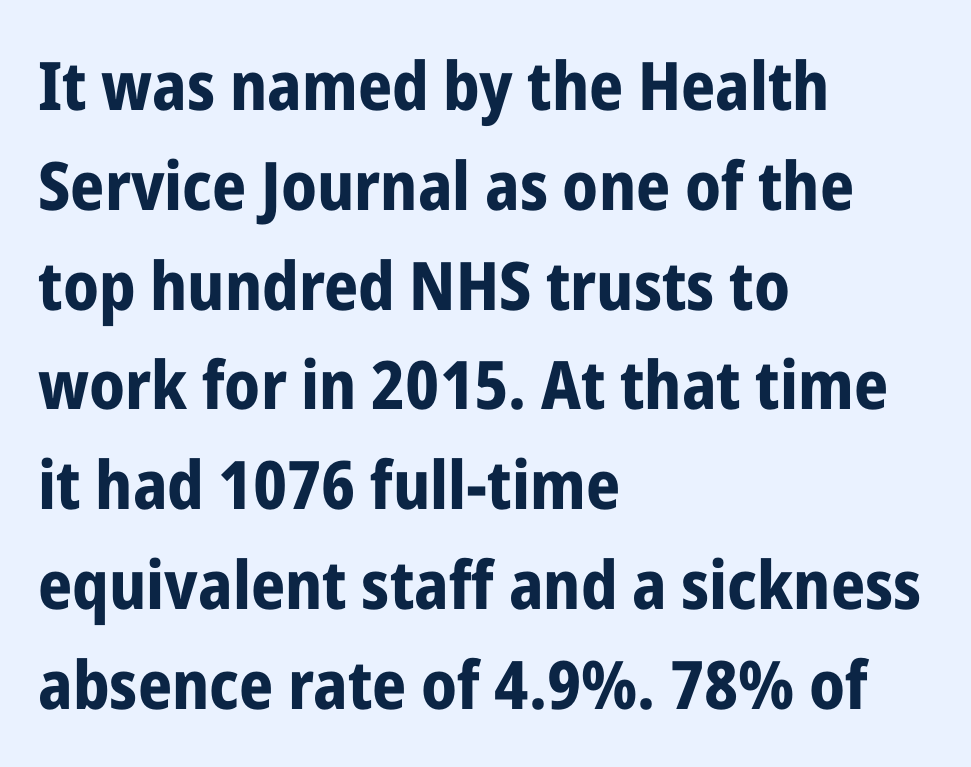
Vertical spacing — default. These lines keep a tight, regular rhythm from letter to letter. This is the regular roman posture of the typeface. The area under the type is left untouched. This rendering employs a face without finishing strokes, i.e., a sans-serif.
